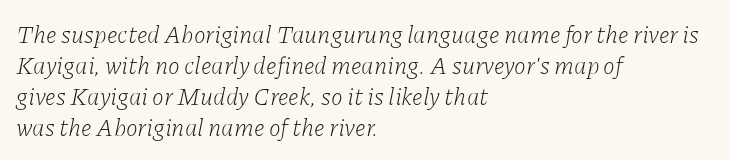
The image shows 24 px text type, italic (leaning right); set left-aligned, normal line spacing (1.29x), normal letter spacing, not underlined.
